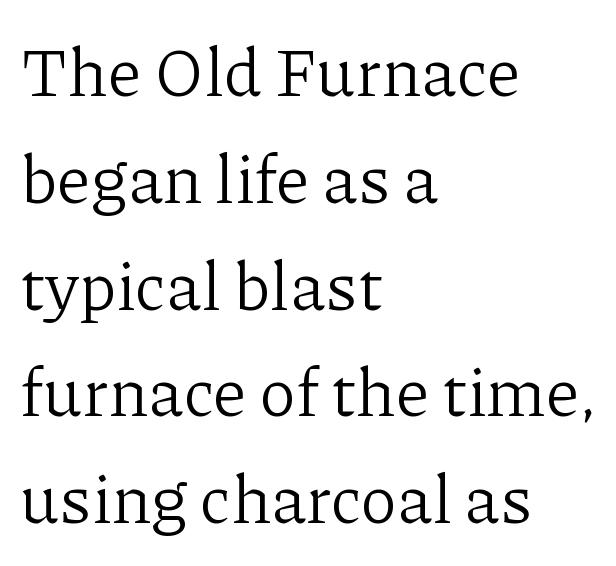
Q: Is the text bold? A: No.
Q: Is the text italic (slanted)? A: No, it is upright.
Q: Is the typeface a serif or a sans-serif typeface? A: Serif.
Q: Is the text underlined? A: No.
Q: How is the paragraph aligned? A: Left-aligned.
Q: Is the spacing between letters normal or unusually wide? A: Normal.
Q: Is the spacing between lines tight, normal or loose? A: Normal.
Q: Width (condensed, normal, or wide)? A: Normal.
Q: Stroke contrast? A: Low.
Q: x-height? A: Medium.
Q: Monospaced? A: No.
